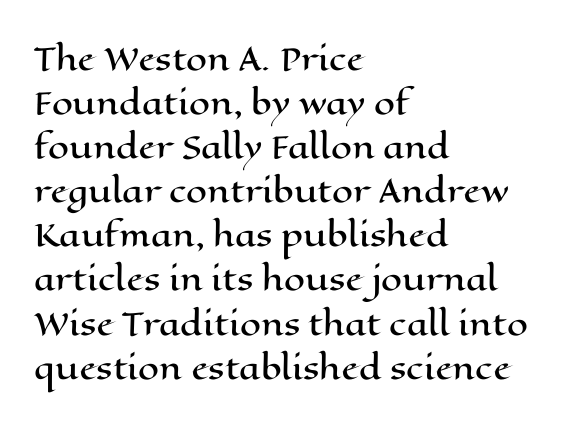
The image shows 30 px wide type, upright; set left-aligned, normal line spacing (1.47x), normal letter spacing, not underlined; high stroke contrast and a medium x-height.
